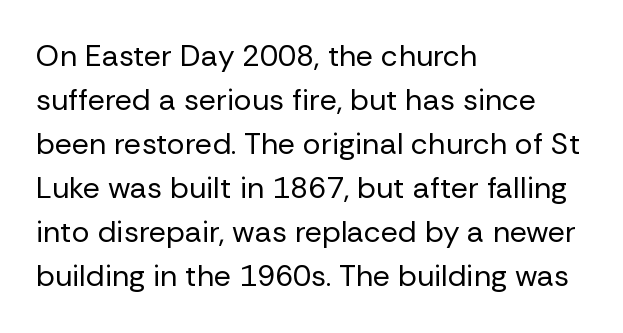
{"serif": "no", "italic": "no", "bold": "no", "weight": "regular", "width": "normal", "stroke_contrast": "low", "x_height": "medium", "monospaced": "no", "underline": "no", "align": "left", "line_spacing": "normal", "line_spacing_ratio": 1.47, "letter_spacing": "normal", "letter_spacing_em": 0.0, "glyph_px": 30}
